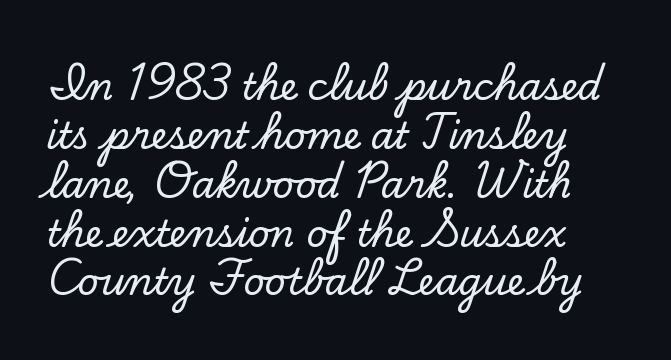
{"serif": "yes", "width": "normal", "stroke_contrast": "low", "x_height": "small", "monospaced": "no", "underline": "no", "align": "left", "line_spacing": "normal", "line_spacing_ratio": 1.32, "letter_spacing": "normal", "letter_spacing_em": 0.0, "glyph_px": 37}
